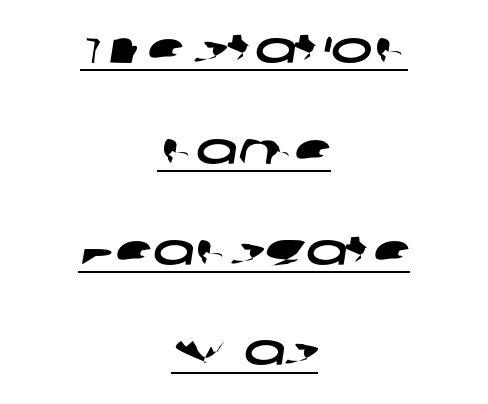
Is the letter spacing exaggerated? No — it looks like the ordinary default. This block would shrink considerably if given ordinary leading; it's expanded now. The rag falls on both sides of this text block equally. Students, observe the line beneath the letters — that is underlining. The rendering shows plain stroke endings on the letterforms — a sans-serif design.
